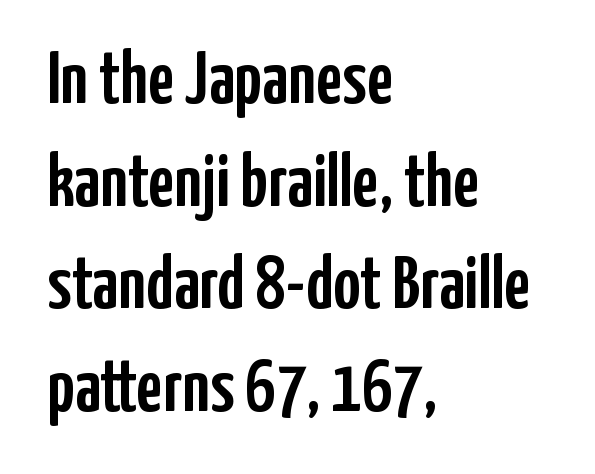
These lines sit exactly where default settings would place them. Style check: upright. Each word holds together tightly as a unit, with standard inter-letter gaps. Here the designer chose a conventional face with non-uniform glyph widths. Check the space under the baseline: it is left empty.
